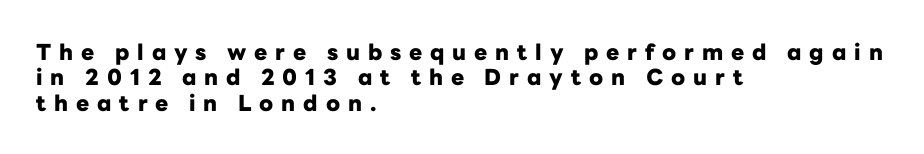
{"italic": "no", "bold": "yes", "underline": "no", "align": "left", "line_spacing": "tight", "line_spacing_ratio": 1.15, "letter_spacing": "wide", "letter_spacing_em": 0.36, "glyph_px": 22}
